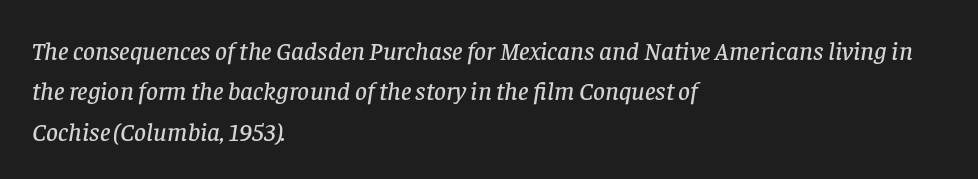
{"italic": "yes", "lean": "right", "slant_degrees": 8, "underline": "no", "align": "left", "line_spacing": "normal", "line_spacing_ratio": 1.55, "letter_spacing": "normal", "letter_spacing_em": 0.0, "glyph_px": 26}
